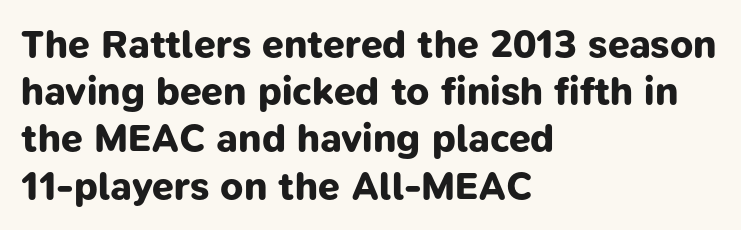
A bare baseline throughout the passage. What weight is shown? A full bold with thick strokes. The rag falls on the right side of this text block. Tracking here is standard; glyphs follow each other at the usual distance. Examine the stroke ends and you'll find no serifs.
